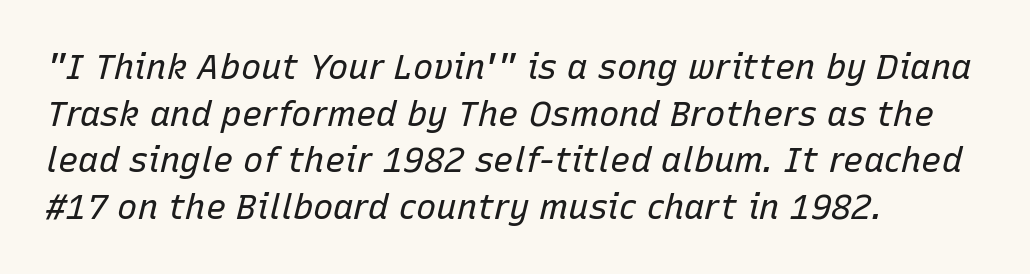
Q: Is the text bold? A: No.
Q: Is the text italic (slanted)? A: Yes, it leans right by about 15 degrees.
Q: Is the text underlined? A: No.
Q: How is the paragraph aligned? A: Left-aligned.
Q: Is the spacing between letters normal or unusually wide? A: Normal.
Q: Is the spacing between lines tight, normal or loose? A: Normal.
Q: Width (condensed, normal, or wide)? A: Normal.
Q: Stroke contrast? A: Low.
Q: x-height? A: Medium.
Q: Monospaced? A: No.
